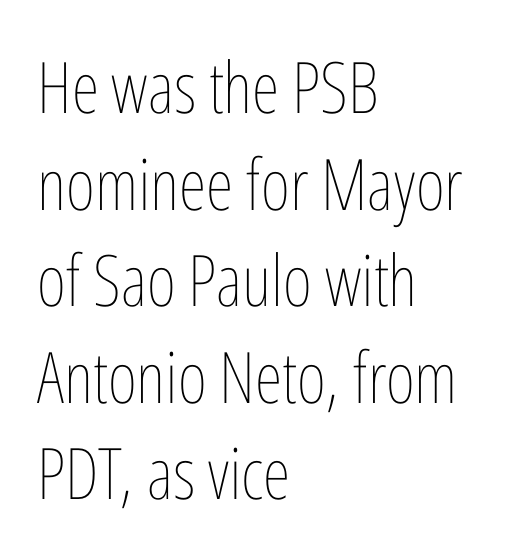
{"italic": "no", "bold": "no", "weight": "thin", "width": "condensed", "stroke_contrast": "low", "x_height": "medium", "monospaced": "no", "underline": "no", "align": "left", "line_spacing": "normal", "line_spacing_ratio": 1.36, "letter_spacing": "normal", "letter_spacing_em": 0.0, "glyph_px": 71}
